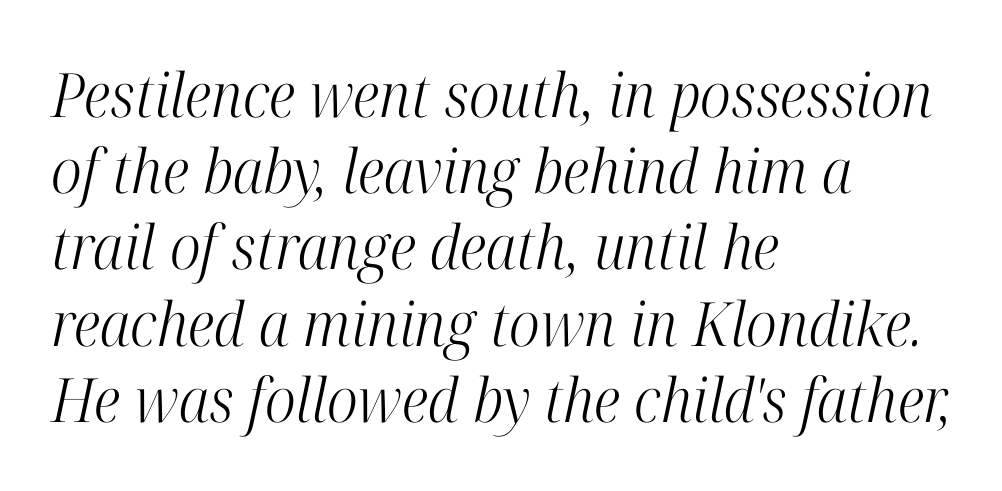
Q: Is the text bold? A: No.
Q: Is the text italic (slanted)? A: Yes, it leans right by about 12 degrees.
Q: Is the typeface a serif or a sans-serif typeface? A: Serif.
Q: Is the text underlined? A: No.
Q: How is the paragraph aligned? A: Left-aligned.
Q: Is the spacing between letters normal or unusually wide? A: Normal.
Q: Is the spacing between lines tight, normal or loose? A: Normal.
Q: Width (condensed, normal, or wide)? A: Condensed.
Q: Stroke contrast? A: High.
Q: x-height? A: Medium.
Q: Monospaced? A: No.
